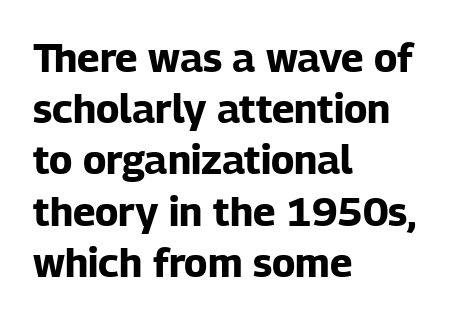
The image shows 40 px bold sans-serif type, upright; set left-aligned, normal line spacing (1.28x), normal letter spacing, not underlined; low stroke contrast and a medium x-height.
